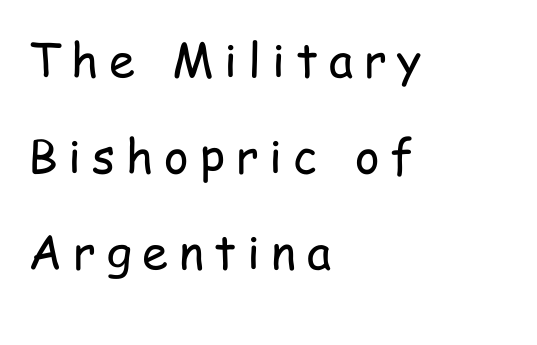
The image shows 47 px regular-weight, condensed sans-serif type, upright; set left-aligned, loose line spacing (2.04x), unusually wide letter spacing (+0.23 em), not underlined; low stroke contrast and a medium x-height.
